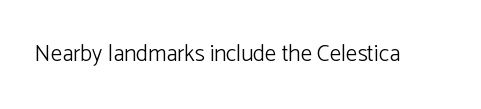
The type is set solid horizontally, with unmodified tracking. Words float on clear page, feet unadorned. A quiet, ordinary-to-light weight characterises the typeface. The type sits square on the baseline with zero lean.
